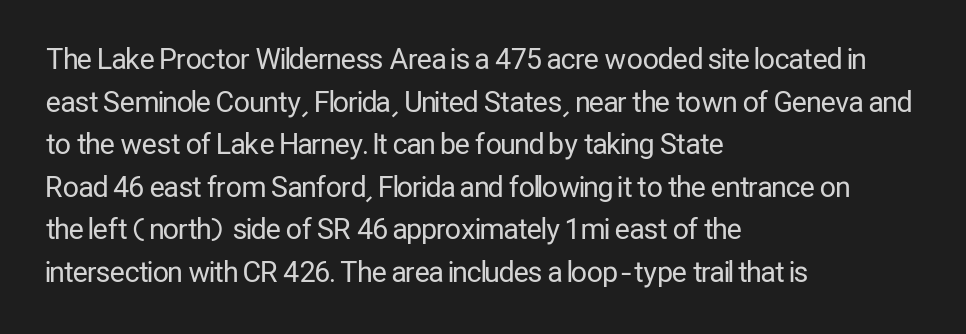
Q: Is the text bold? A: No.
Q: Is the text italic (slanted)? A: No, it is upright.
Q: Is the typeface a serif or a sans-serif typeface? A: Sans-serif.
Q: Is the text underlined? A: No.
Q: How is the paragraph aligned? A: Left-aligned.
Q: Is the spacing between letters normal or unusually wide? A: Normal.
Q: Is the spacing between lines tight, normal or loose? A: Normal.
Q: Width (condensed, normal, or wide)? A: Condensed.
Q: Stroke contrast? A: Low.
Q: x-height? A: Medium.
Q: Monospaced? A: No.
